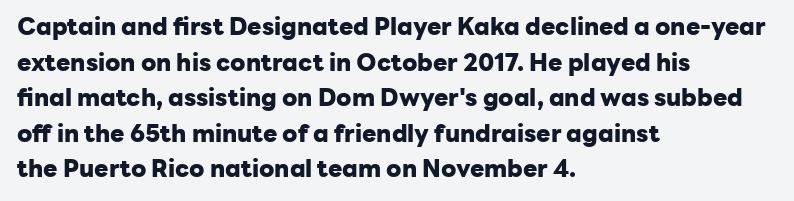
{"italic": "no", "bold": "yes", "underline": "no", "align": "left", "line_spacing": "normal", "line_spacing_ratio": 1.48, "letter_spacing": "normal", "letter_spacing_em": 0.0, "glyph_px": 24}
